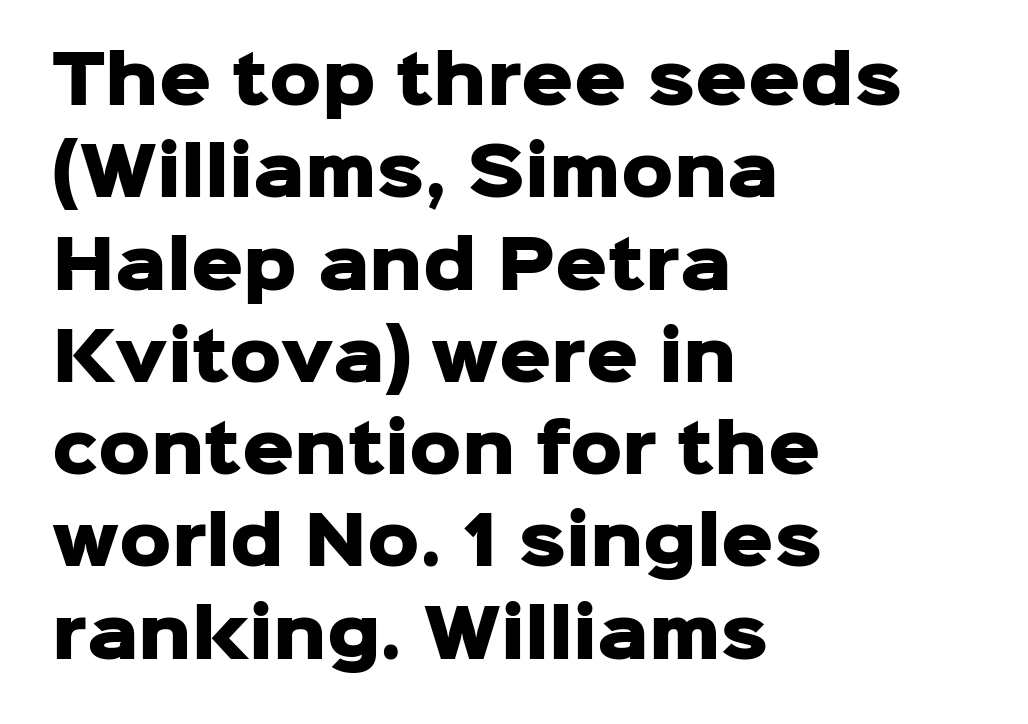
Summary of vertical rhythm: regular, with standard interline spacing. The designer went with a sans here, leaving each stem footless. Honestly, the letter spacing is just normal — you wouldn't notice it. Think of a printed novel: that variable character pitch is what you see here.
